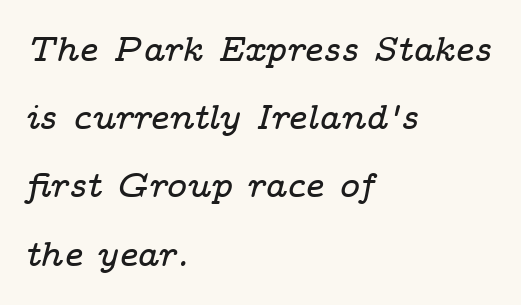
{"serif": "yes", "italic": "yes", "lean": "right", "slant_degrees": 14, "width": "wide", "stroke_contrast": "low", "x_height": "medium", "monospaced": "no", "underline": "no", "align": "left", "line_spacing": "loose", "line_spacing_ratio": 1.95, "letter_spacing": "normal", "letter_spacing_em": 0.0, "glyph_px": 35}
